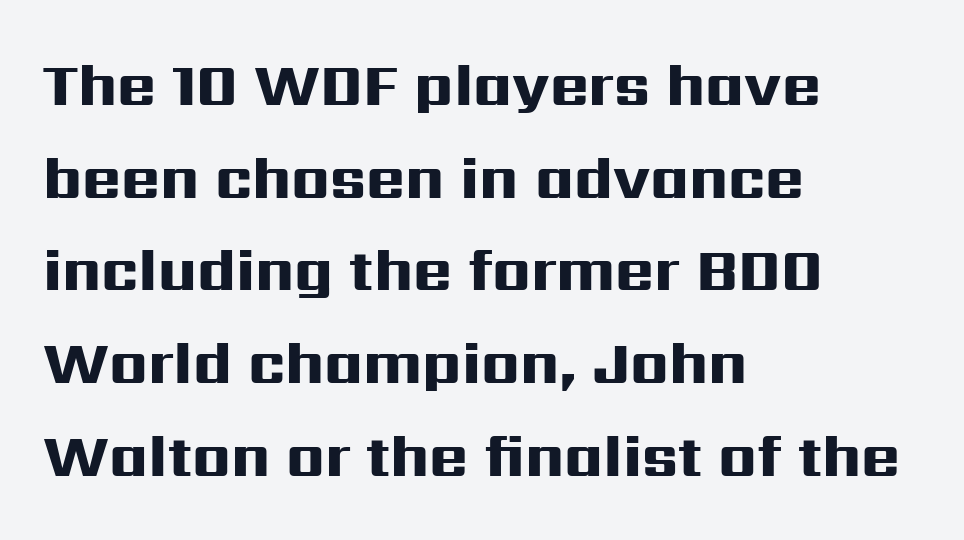
Q: Is the text bold? A: Yes.
Q: Is the text italic (slanted)? A: No, it is upright.
Q: Is the typeface a serif or a sans-serif typeface? A: Sans-serif.
Q: Is the text underlined? A: No.
Q: How is the paragraph aligned? A: Left-aligned.
Q: Is the spacing between letters normal or unusually wide? A: Normal.
Q: Is the spacing between lines tight, normal or loose? A: Normal.
Q: Width (condensed, normal, or wide)? A: Wide.
Q: Stroke contrast? A: High.
Q: x-height? A: Medium.
Q: Monospaced? A: No.
